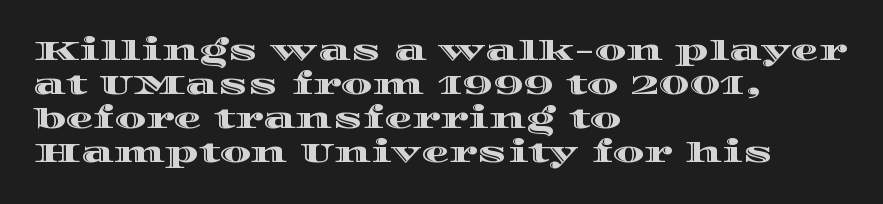
All the whitespace from short lines collects on the right. The specimen reads as upright at a glance. Here the glyphs are tracked normally, forming tight word shapes. This sample has the flowing, uneven cadence of proportional lettering. No word sits above an underline.
